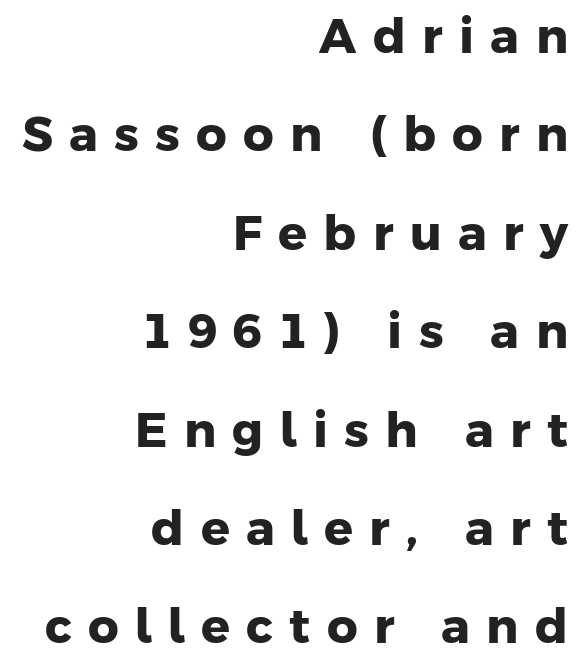
Q: Is the text bold? A: Yes.
Q: Is the typeface a serif or a sans-serif typeface? A: Sans-serif.
Q: Is the text underlined? A: No.
Q: How is the paragraph aligned? A: Right-aligned.
Q: Is the spacing between letters normal or unusually wide? A: Unusually wide.
Q: Is the spacing between lines tight, normal or loose? A: Loose.
Q: Width (condensed, normal, or wide)? A: Normal.
Q: Stroke contrast? A: Low.
Q: x-height? A: Medium.
Q: Monospaced? A: No.
